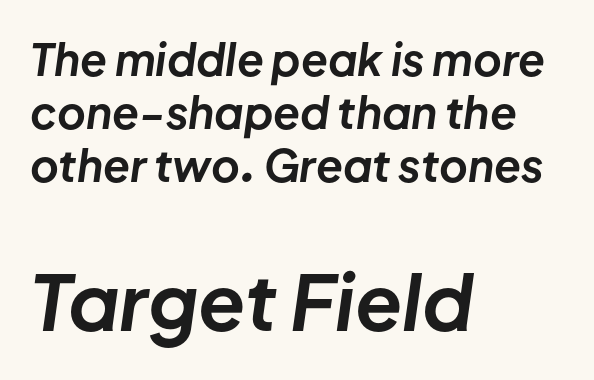
Q: Is the text bold? A: Yes.
Q: Is the text italic (slanted)? A: Yes, it leans right by about 8 degrees.
Q: Is the text underlined? A: No.
Q: How is the paragraph aligned? A: Left-aligned.
Q: Is the spacing between letters normal or unusually wide? A: Normal.
Q: Which block of text is set in a larger size, the first (top) or the second (bottom)? A: The second (bottom) one.
Q: Width (condensed, normal, or wide)? A: Normal.
Q: Stroke contrast? A: Low.
Q: x-height? A: Medium.
Q: Monospaced? A: No.
